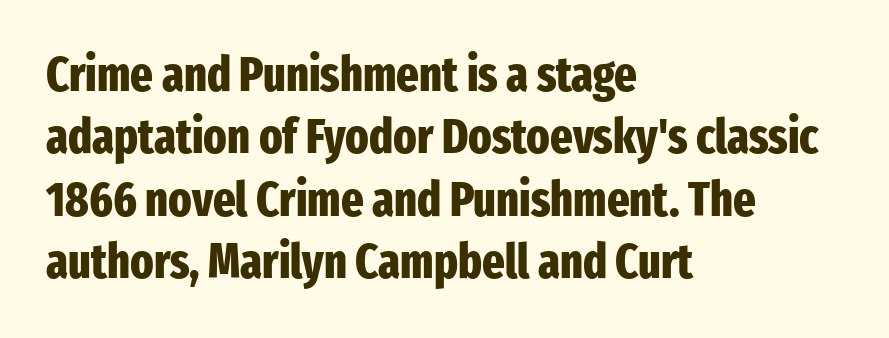
Q: Is the text bold? A: Yes.
Q: Is the text italic (slanted)? A: No, it is upright.
Q: Is the typeface a serif or a sans-serif typeface? A: Sans-serif.
Q: Is the text underlined? A: No.
Q: How is the paragraph aligned? A: Left-aligned.
Q: Is the spacing between letters normal or unusually wide? A: Normal.
Q: Is the spacing between lines tight, normal or loose? A: Normal.
Q: Width (condensed, normal, or wide)? A: Condensed.
Q: Stroke contrast? A: Low.
Q: x-height? A: Medium.
Q: Monospaced? A: No.
